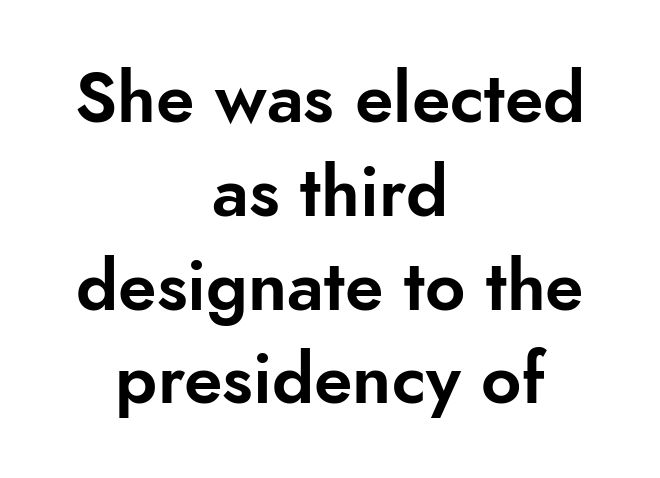
{"serif": "no", "italic": "no", "width": "normal", "stroke_contrast": "low", "x_height": "small", "monospaced": "no", "underline": "no", "align": "center", "line_spacing": "normal", "line_spacing_ratio": 1.34, "letter_spacing": "normal", "letter_spacing_em": 0.0, "glyph_px": 70}
